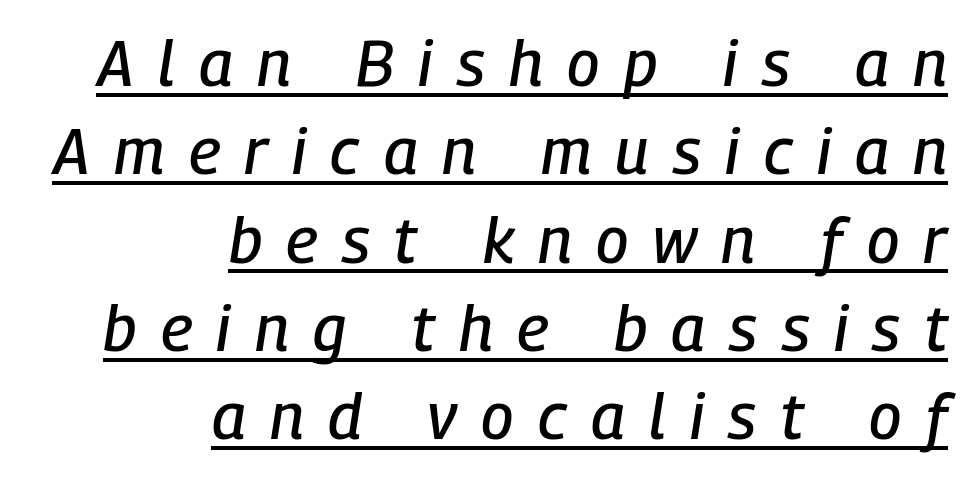
The image shows 64 px condensed type, italic (leaning right); set right-aligned, normal line spacing (1.38x), unusually wide letter spacing (+0.38 em), underlined; low stroke contrast and a medium x-height.
